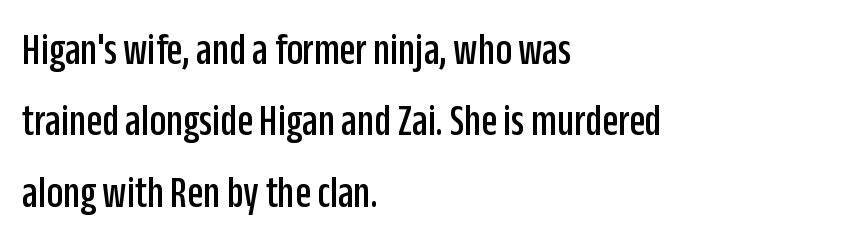
The image shows 46 px condensed sans-serif type, upright; set left-aligned, normal line spacing (1.55x), normal letter spacing, not underlined; low stroke contrast and a large x-height.
